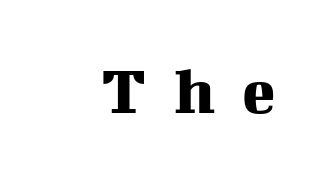
The image shows 69 px serif type, upright; set unusually wide letter spacing (+0.4 em), not underlined; medium stroke contrast and a medium x-height.
